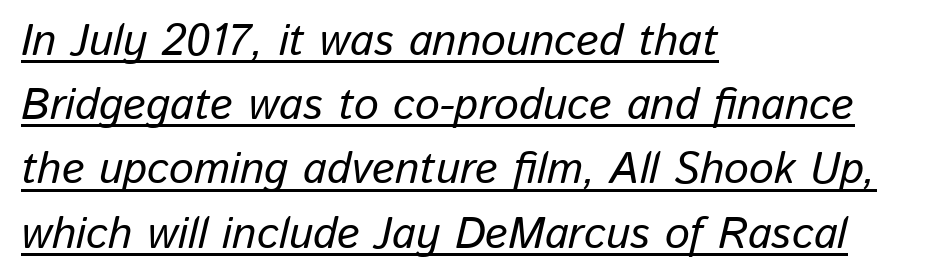
Standard letterfit; no display-style spreading of the glyphs. Line beginnings align vertically; line endings do not. Underline: present. Spacing verdict: proportional, widths tailored to each character. Whoever set this chose a conventional vertical rhythm. It's the slanting kind of type.
